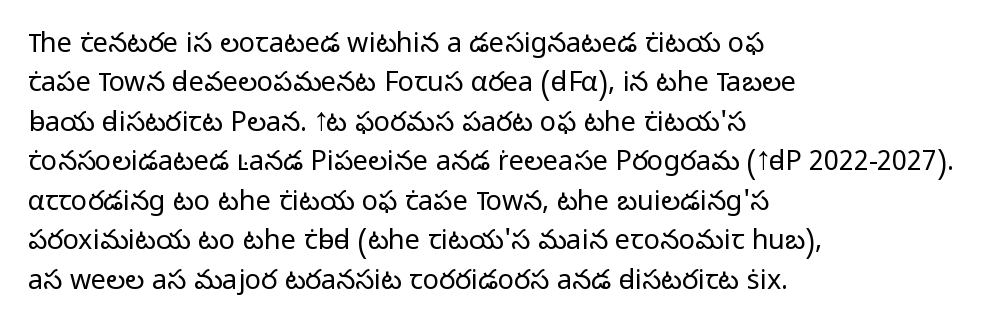
The image shows 27 px text type, upright; set left-aligned, normal line spacing (1.46x), normal letter spacing, not underlined.
